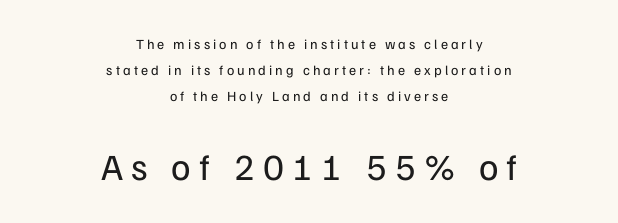
Q: Is the text bold? A: No.
Q: Is the text italic (slanted)? A: No, it is upright.
Q: Is the typeface a serif or a sans-serif typeface? A: Sans-serif.
Q: Is the text underlined? A: No.
Q: How is the paragraph aligned? A: Centered.
Q: Is the spacing between letters normal or unusually wide? A: Unusually wide.
Q: Which block of text is set in a larger size, the first (top) or the second (bottom)? A: The second (bottom) one.
Q: Width (condensed, normal, or wide)? A: Normal.
Q: Stroke contrast? A: Low.
Q: x-height? A: Medium.
Q: Monospaced? A: No.
